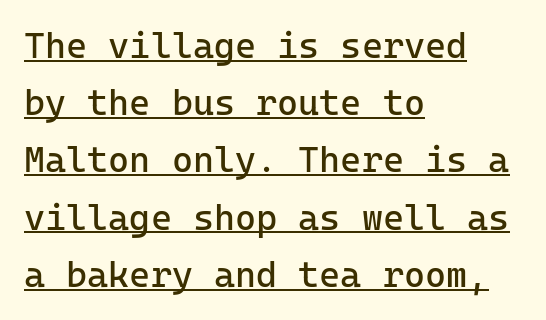
{"serif": "no", "italic": "no", "bold": "no", "weight": "regular", "width": "normal", "stroke_contrast": "low", "x_height": "medium", "monospaced": "yes", "underline": "yes", "align": "left", "line_spacing": "normal", "line_spacing_ratio": 1.59, "letter_spacing": "normal", "letter_spacing_em": 0.0, "glyph_px": 36}
